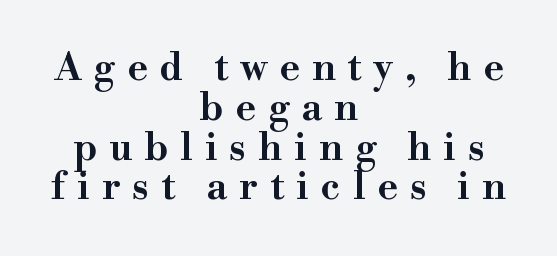
{"serif": "yes", "italic": "no", "width": "wide", "stroke_contrast": "high", "x_height": "small", "monospaced": "no", "underline": "no", "align": "center", "line_spacing": "tight", "line_spacing_ratio": 1.02, "letter_spacing": "wide", "letter_spacing_em": 0.31, "glyph_px": 39}
